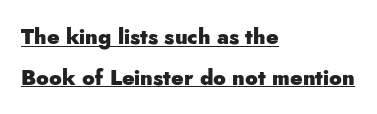
These lines stack with their left ends in a neat column. It's the straight-up-and-down kind of type. The face used here has the dense, thick strokes of a bold. The sample's only ornament is a line tracing under the words. The face used here is rendered with its standard letterfit. Widely set lines give the paragraph a tall, airy silhouette.
